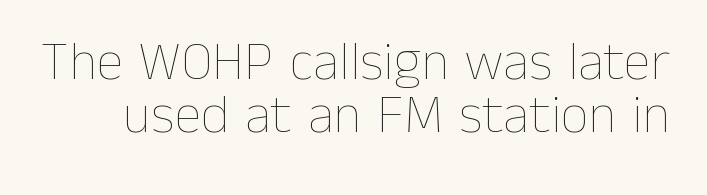
No extra tracking has been applied to these lines. Is there any slant? The stems are plumb. Is this a fixed-width face? No — the glyphs have proportional, varying widths. If you measured baseline to baseline, you'd find a short distance. Stems and bowls with no extra thickness — not bold.
